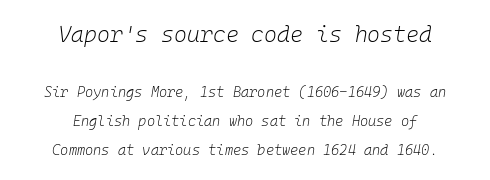
The image shows 22 px text type, italic (leaning right); set centered, loose line spacing (2.06x), normal letter spacing, not underlined; the first (top) block is 1.57x larger.
